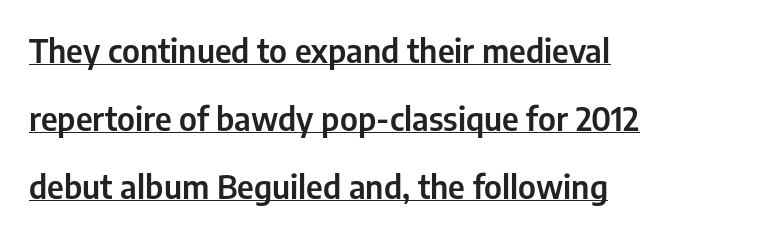
A baseline rule has been typeset under these characters. Italic? Not at all — the glyphs are vertical. The space between consecutive lines is lavish. The rag falls on the right side of this text block.
